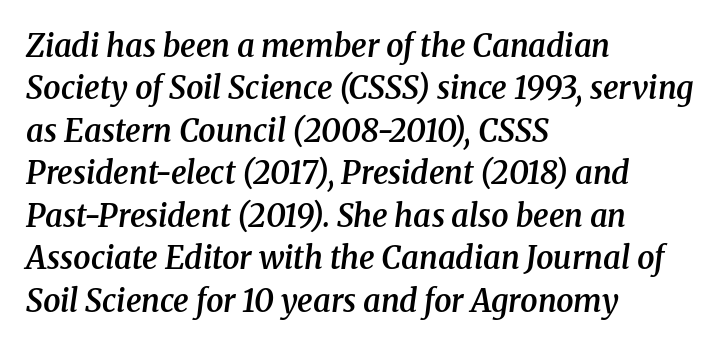
The image shows 31 px semibold serif type, italic (leaning right); set left-aligned, normal line spacing (1.37x), normal letter spacing, not underlined; medium stroke contrast and a medium x-height.
